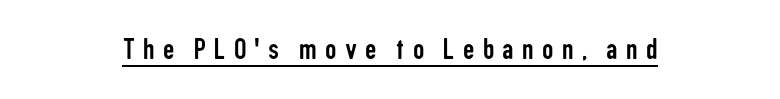
{"serif": "no", "italic": "no", "bold": "no", "weight": "regular", "width": "condensed", "stroke_contrast": "low", "x_height": "medium", "monospaced": "no", "underline": "yes", "align": "center", "letter_spacing": "wide", "letter_spacing_em": 0.26, "glyph_px": 32}
